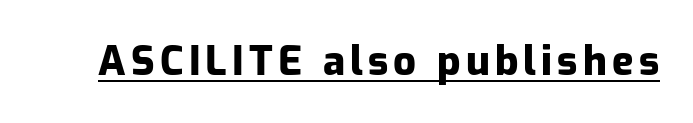
{"serif": "no", "italic": "no", "bold": "yes", "weight": "heavy", "width": "normal", "stroke_contrast": "low", "x_height": "medium", "monospaced": "no", "underline": "yes", "glyph_px": 40}
